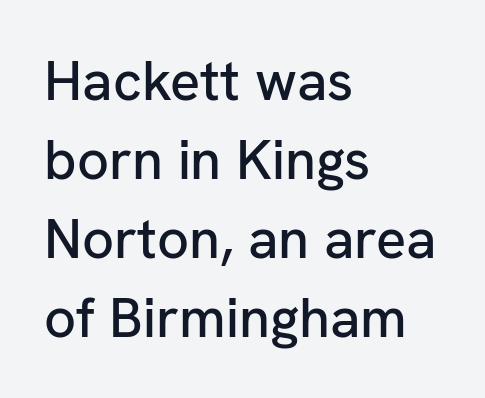
{"serif": "no", "italic": "no", "width": "normal", "stroke_contrast": "low", "x_height": "medium", "monospaced": "no", "underline": "no", "align": "left", "line_spacing": "normal", "line_spacing_ratio": 1.41, "letter_spacing": "normal", "letter_spacing_em": 0.0, "glyph_px": 56}
